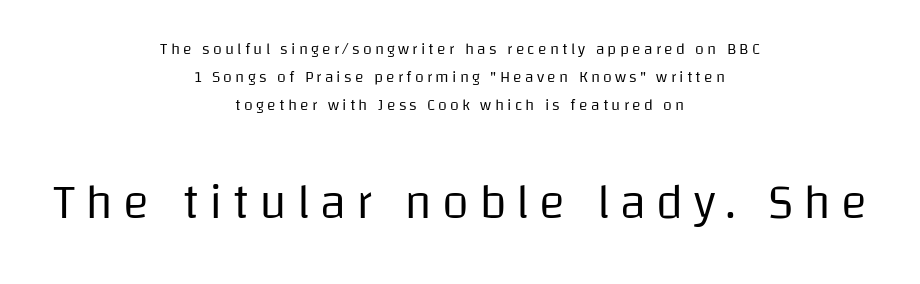
{"serif": "no", "italic": "no", "bold": "no", "weight": "regular", "width": "normal", "stroke_contrast": "low", "x_height": "large", "monospaced": "no", "underline": "no", "align": "center", "line_spacing_ratio": 1.75, "letter_spacing": "wide", "letter_spacing_em": 0.2, "larger_block": "second", "size_ratio": 3.06, "glyph_px": 49}
